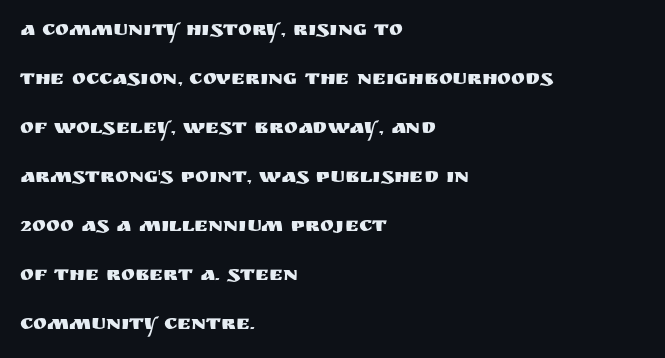
When letters stand straight like this, we call the style roman or upright. Underline: absent. Casual observation: everything's shoved over to the left. Words appear dense and cohesive because spacing is normal. Vertical spacing — loose.
